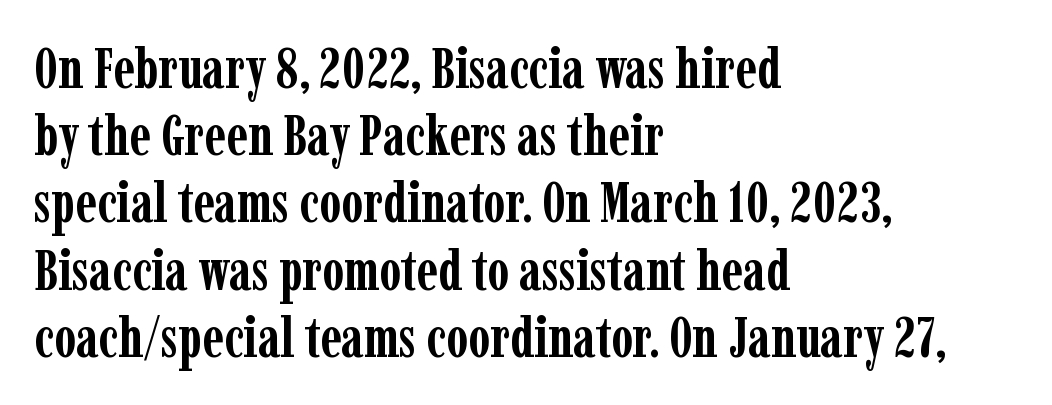
A roman cut, with each character standing at attention. The glyphs in this specimen are seriffed. Does extra space separate the letters? No, they use regular spacing. If you drew a ruler down the left edge, every line would touch it. Only glyphs here, with clear space below each row. As a designer I'd log this as weight 700, bold.
